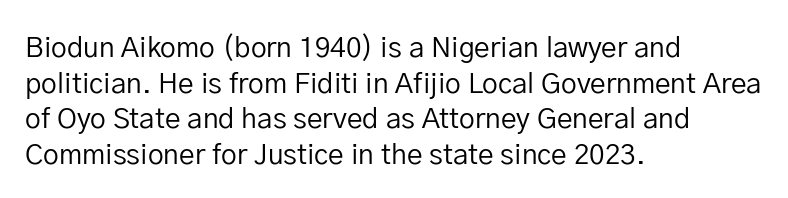
{"serif": "no", "italic": "no", "bold": "no", "weight": "regular", "width": "normal", "stroke_contrast": "low", "x_height": "medium", "monospaced": "no", "underline": "no", "align": "left", "line_spacing": "normal", "line_spacing_ratio": 1.27, "letter_spacing": "normal", "letter_spacing_em": 0.0, "glyph_px": 28}
